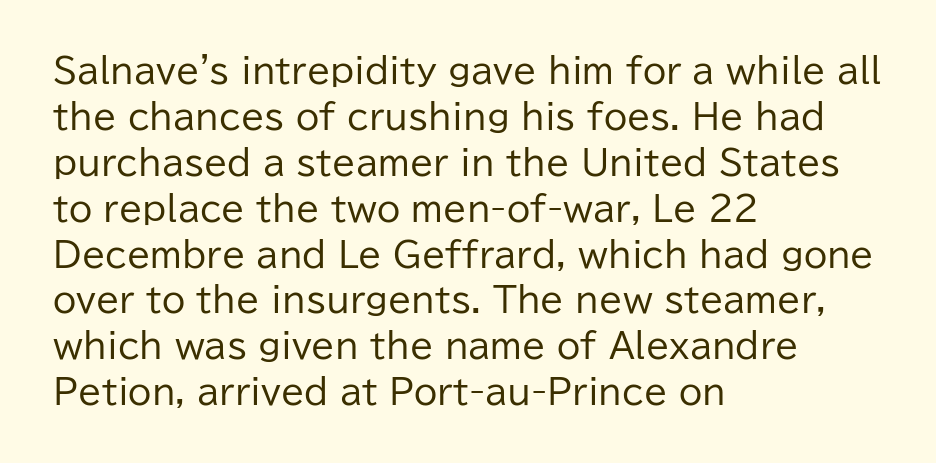
Underline: absent. A roman cut, with each character standing at attention. Compared with typical body copy, the letter spacing here is the same. Notice how descenders clear the ascenders below comfortably — that's standard leading. Each line starts at the same left margin while the right side varies.
